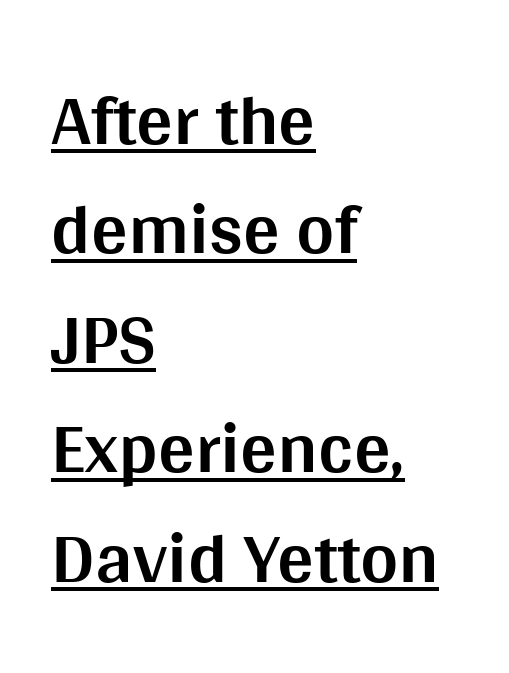
{"serif": "no", "italic": "no", "bold": "yes", "weight": "bold", "width": "normal", "stroke_contrast": "medium", "x_height": "large", "monospaced": "no", "underline": "yes", "align": "left", "line_spacing": "normal", "line_spacing_ratio": 1.5, "letter_spacing": "normal", "letter_spacing_em": 0.0, "glyph_px": 73}
